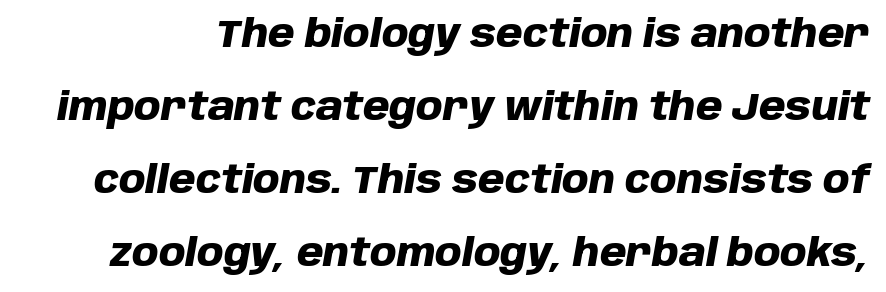
{"italic": "yes", "lean": "right", "slant_degrees": 10, "bold": "yes", "weight": "heavy", "width": "normal", "stroke_contrast": "low", "x_height": "large", "monospaced": "no", "underline": "no", "line_spacing": "loose", "line_spacing_ratio": 1.92, "letter_spacing": "normal", "letter_spacing_em": 0.0, "glyph_px": 38}
